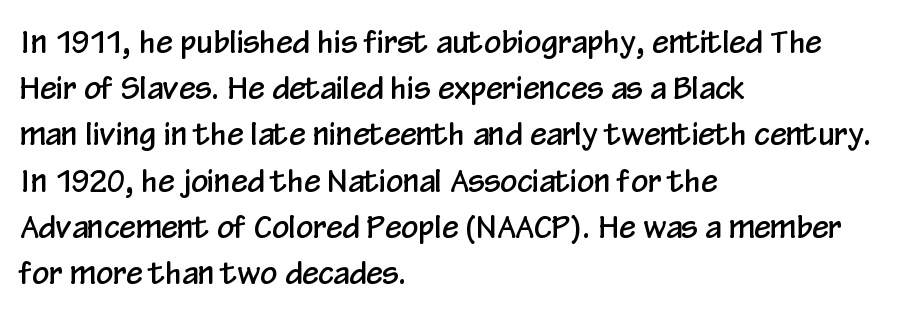
The image shows 30 px condensed sans-serif type, upright; set left-aligned, normal line spacing (1.54x), normal letter spacing, not underlined; low stroke contrast and a medium x-height.
